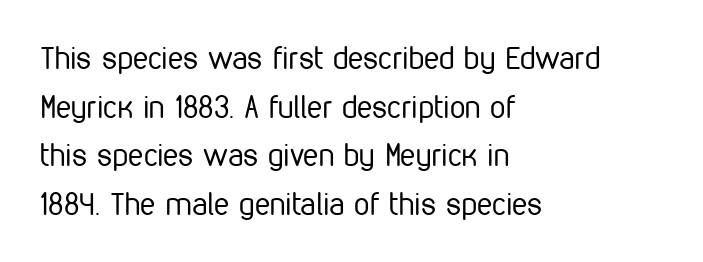
{"serif": "no", "italic": "no", "bold": "no", "weight": "regular", "width": "condensed", "stroke_contrast": "low", "x_height": "medium", "monospaced": "no", "underline": "no", "align": "left", "line_spacing": "normal", "line_spacing_ratio": 1.57, "letter_spacing": "normal", "letter_spacing_em": 0.0, "glyph_px": 31}
